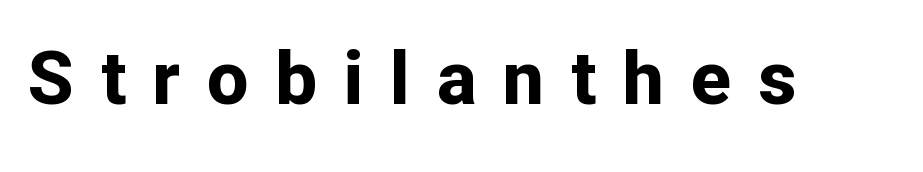
{"serif": "no", "italic": "no", "bold": "yes", "weight": "bold", "width": "normal", "stroke_contrast": "low", "x_height": "medium", "monospaced": "no", "underline": "no", "letter_spacing": "wide", "letter_spacing_em": 0.36, "glyph_px": 74}
